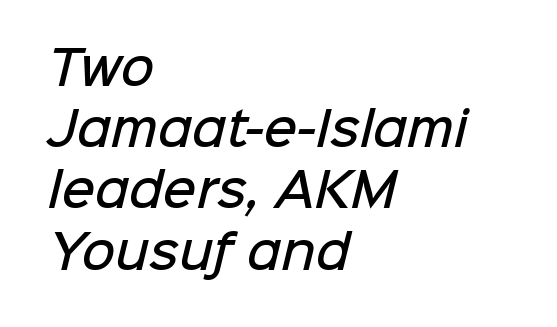
The words here are not underlined. Every letter is mildly thick-stroked: semibold rather than bold. Note: no serifs on the glyphs. The type is set solid horizontally, with unmodified tracking. The leading is moderate, giving the passage an even texture.
